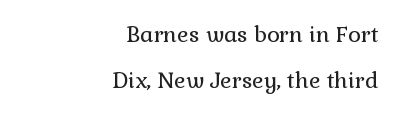
{"italic": "no", "bold": "no", "underline": "no", "align": "right", "line_spacing": "loose", "line_spacing_ratio": 2.07, "letter_spacing": "normal", "letter_spacing_em": 0.0, "glyph_px": 22}
